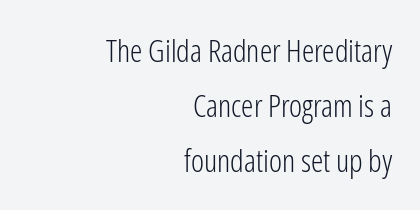
Q: Is the text bold? A: No.
Q: Is the text italic (slanted)? A: No, it is upright.
Q: Is the typeface a serif or a sans-serif typeface? A: Sans-serif.
Q: Is the text underlined? A: No.
Q: How is the paragraph aligned? A: Right-aligned.
Q: Is the spacing between letters normal or unusually wide? A: Normal.
Q: Width (condensed, normal, or wide)? A: Condensed.
Q: Stroke contrast? A: Low.
Q: x-height? A: Medium.
Q: Monospaced? A: No.
